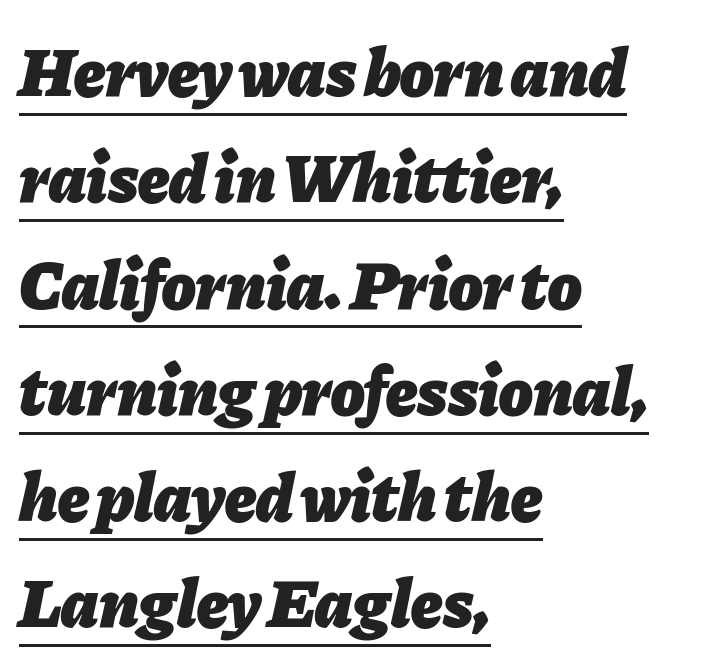
Observe the lean: these are italic letterforms. The letters are bold, with thick, heavy strokes. Between one letter and the next there's only the usual sliver of space. Students, observe: this is what conventionally led text looks like. Character widths vary here, with narrow letters taking less room than wide ones. This rendering features underlined lettering.
